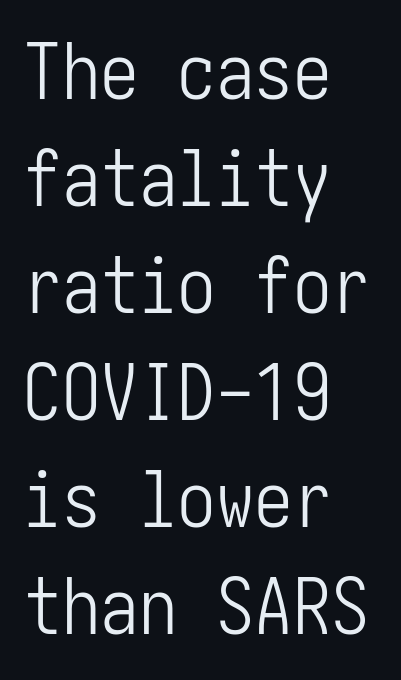
The image shows 77 px light, condensed sans-serif type, upright; set left-aligned, normal line spacing (1.39x), normal letter spacing, not underlined; low stroke contrast and a medium x-height.
